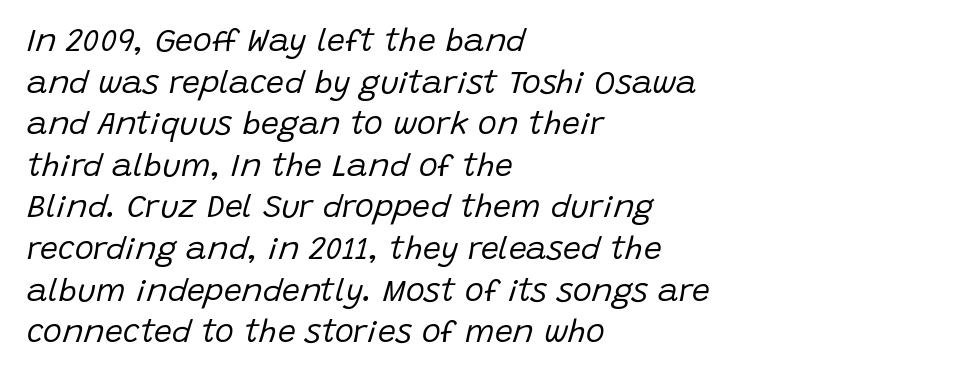
Q: Is the text bold? A: No.
Q: Is the text italic (slanted)? A: Yes, it leans right by about 15 degrees.
Q: Is the text underlined? A: No.
Q: How is the paragraph aligned? A: Left-aligned.
Q: Is the spacing between letters normal or unusually wide? A: Normal.
Q: Is the spacing between lines tight, normal or loose? A: Normal.
Q: Width (condensed, normal, or wide)? A: Normal.
Q: Stroke contrast? A: Low.
Q: x-height? A: Large.
Q: Monospaced? A: No.
